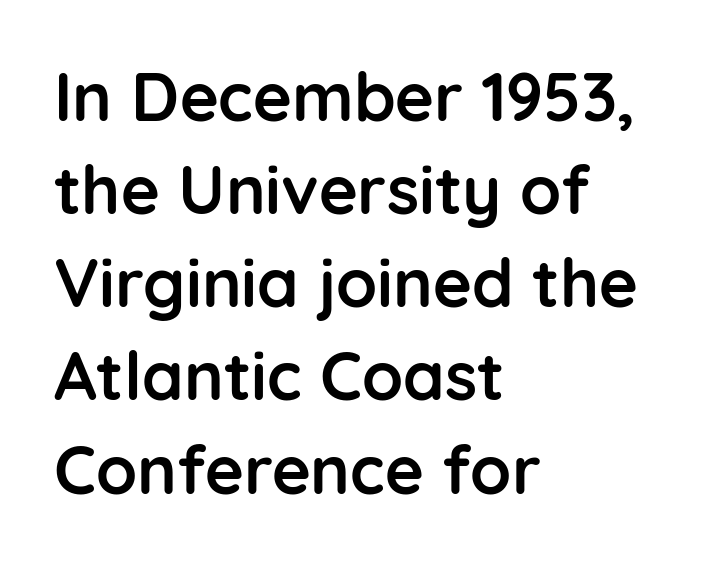
The image shows 67 px semibold sans-serif type, upright; set left-aligned, normal line spacing (1.39x), normal letter spacing, not underlined; low stroke contrast and a medium x-height.
